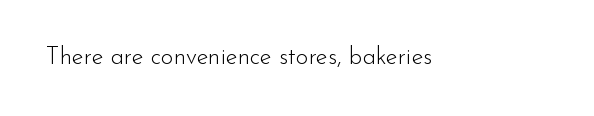
Q: Is the text bold? A: No.
Q: Is the text italic (slanted)? A: No, it is upright.
Q: Is the text underlined? A: No.
Q: Is the spacing between letters normal or unusually wide? A: Normal.
